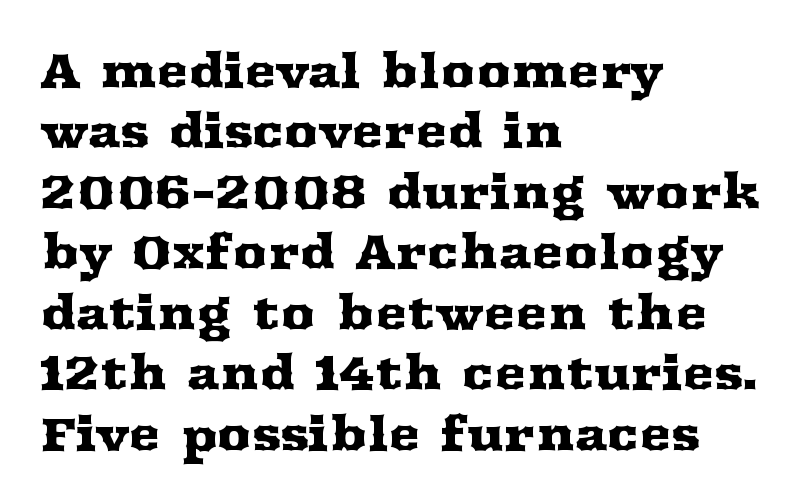
{"serif": "yes", "italic": "no", "width": "wide", "stroke_contrast": "medium", "x_height": "medium", "monospaced": "no", "underline": "no", "align": "left", "line_spacing": "normal", "line_spacing_ratio": 1.26, "letter_spacing": "normal", "letter_spacing_em": 0.0, "glyph_px": 48}
